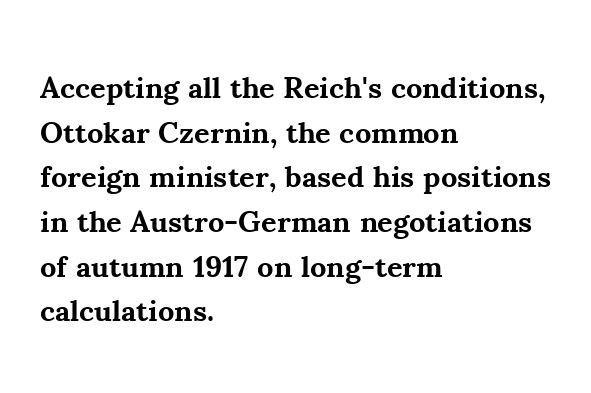
Q: Is the text bold? A: Yes.
Q: Is the text italic (slanted)? A: No, it is upright.
Q: Is the typeface a serif or a sans-serif typeface? A: Serif.
Q: Is the text underlined? A: No.
Q: How is the paragraph aligned? A: Left-aligned.
Q: Is the spacing between letters normal or unusually wide? A: Normal.
Q: Is the spacing between lines tight, normal or loose? A: Normal.
Q: Width (condensed, normal, or wide)? A: Normal.
Q: Stroke contrast? A: Medium.
Q: x-height? A: Small.
Q: Monospaced? A: No.
